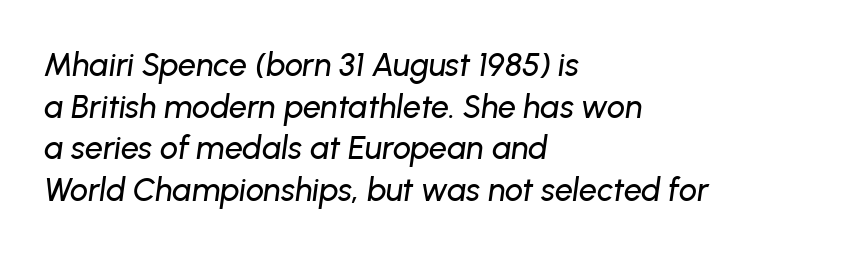
The image shows 32 px text type, italic (leaning right); set left-aligned, normal line spacing (1.3x), normal letter spacing, not underlined; low stroke contrast and a medium x-height.
